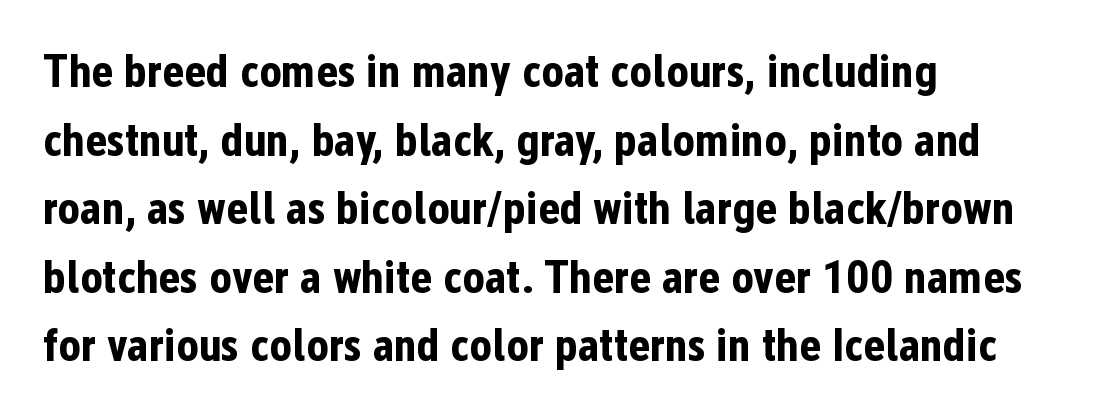
The image shows 47 px bold, condensed sans-serif type, upright; set left-aligned, normal line spacing (1.46x), normal letter spacing, not underlined; low stroke contrast and a medium x-height.
